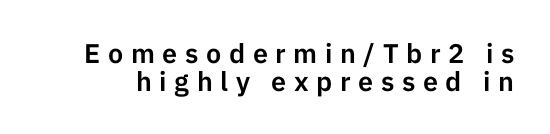
The image shows 27 px text type, upright; set tight line spacing (1.05x), unusually wide letter spacing (+0.28 em), not underlined.
